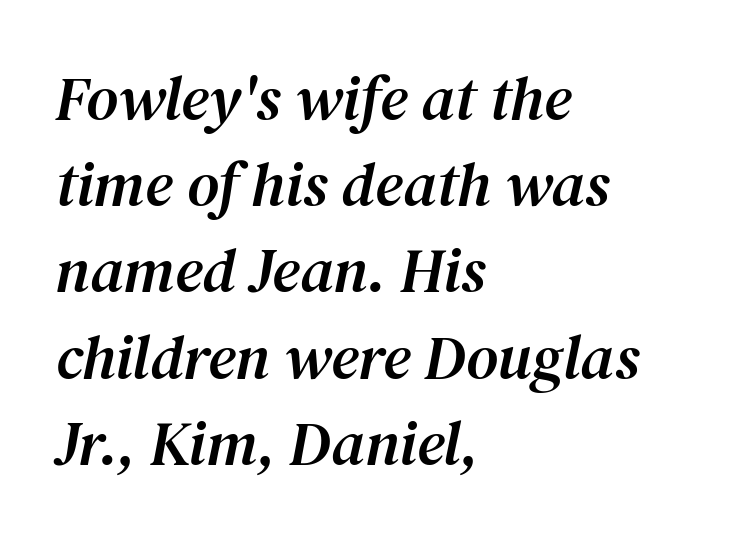
The image shows 62 px serif type, italic (leaning right); set left-aligned, normal line spacing (1.39x), normal letter spacing, not underlined; medium stroke contrast and a medium x-height.
